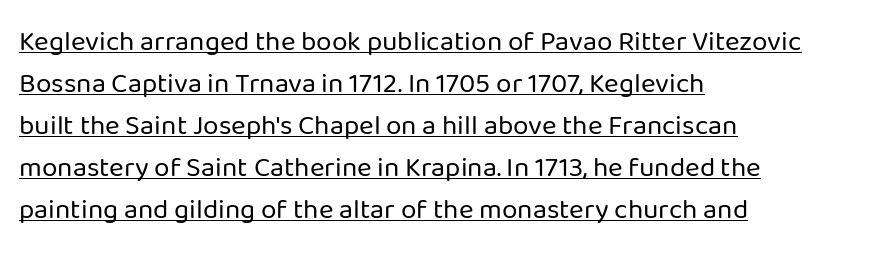
{"serif": "no", "italic": "no", "bold": "no", "weight": "regular", "width": "normal", "stroke_contrast": "low", "x_height": "medium", "monospaced": "no", "underline": "yes", "align": "left", "line_spacing": "normal", "line_spacing_ratio": 1.5, "letter_spacing": "normal", "letter_spacing_em": 0.0, "glyph_px": 28}
